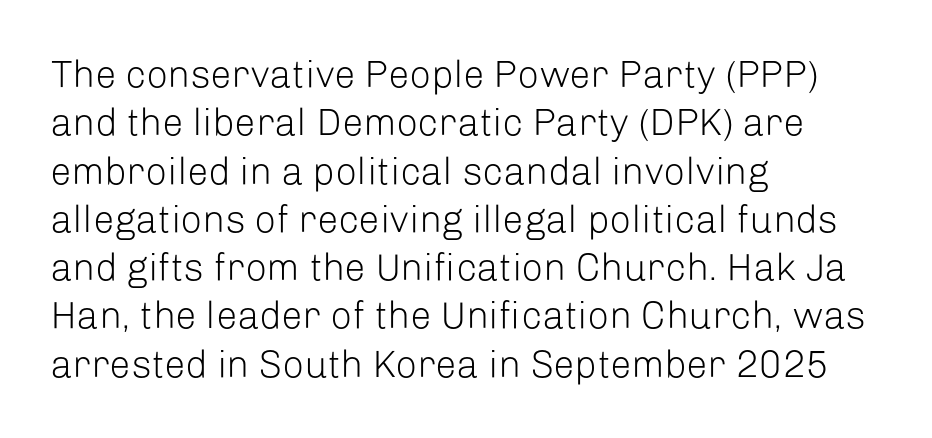
{"serif": "no", "italic": "no", "bold": "no", "weight": "light", "width": "normal", "stroke_contrast": "low", "x_height": "medium", "monospaced": "no", "underline": "no", "align": "left", "line_spacing": "normal", "line_spacing_ratio": 1.27, "letter_spacing": "normal", "letter_spacing_em": 0.0, "glyph_px": 38}
